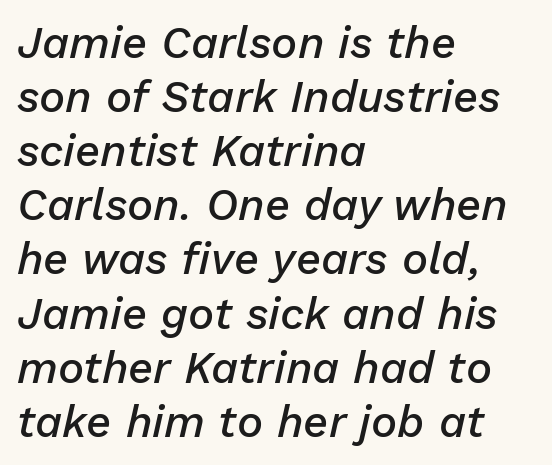
Caption: multi-line text, flush left, ragged right. The face used here is rendered with its standard letterfit. Posture: slanted. Varying glyph widths throughout — classic text-font behaviour. Typographic density is moderately raised because the face is semibold.
